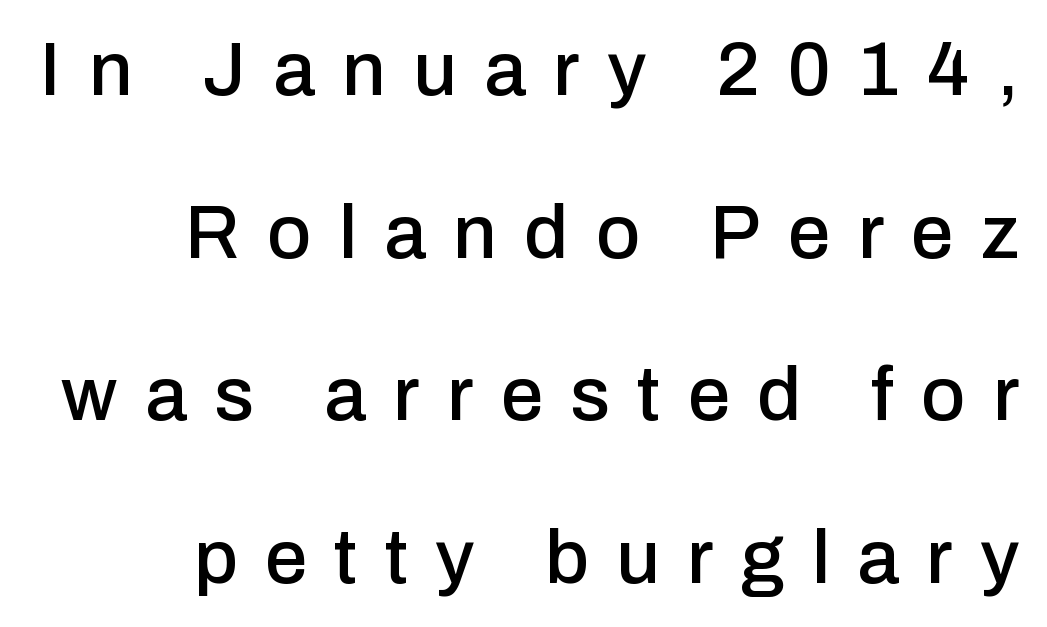
{"serif": "no", "italic": "no", "width": "normal", "stroke_contrast": "low", "x_height": "medium", "monospaced": "no", "underline": "no", "align": "right", "line_spacing": "loose", "line_spacing_ratio": 2.14, "letter_spacing": "wide", "letter_spacing_em": 0.36, "glyph_px": 76}
